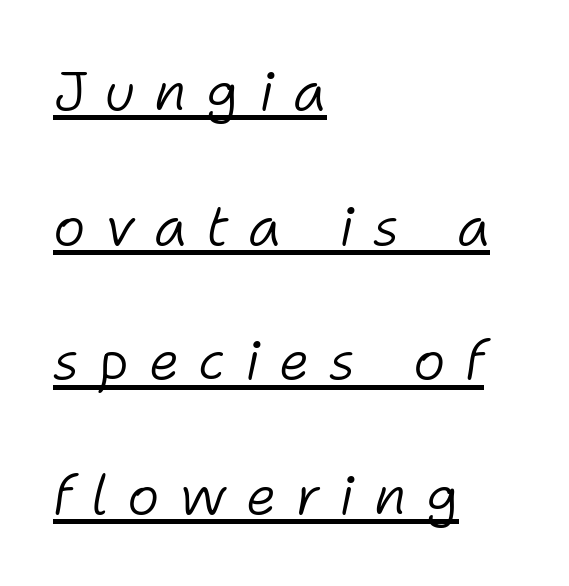
{"italic": "yes", "lean": "right", "slant_degrees": 11, "bold": "no", "weight": "light", "width": "normal", "stroke_contrast": "low", "x_height": "medium", "monospaced": "no", "underline": "yes", "align": "left", "line_spacing": "loose", "line_spacing_ratio": 2.45, "letter_spacing": "wide", "letter_spacing_em": 0.35, "glyph_px": 55}
